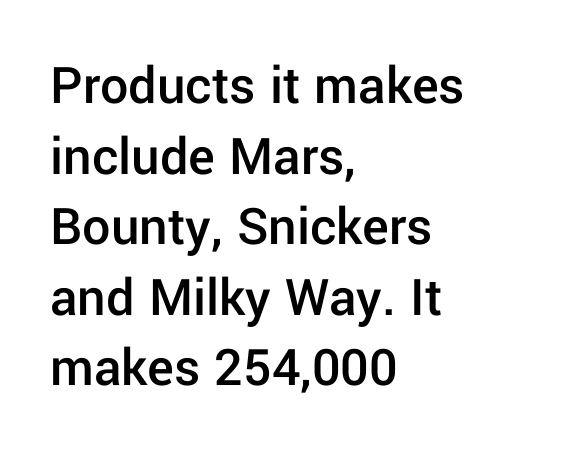
Q: Is the text bold? A: Semi-bold.
Q: Is the text italic (slanted)? A: No, it is upright.
Q: Is the typeface a serif or a sans-serif typeface? A: Sans-serif.
Q: Is the text underlined? A: No.
Q: How is the paragraph aligned? A: Left-aligned.
Q: Is the spacing between letters normal or unusually wide? A: Normal.
Q: Is the spacing between lines tight, normal or loose? A: Normal.
Q: Width (condensed, normal, or wide)? A: Normal.
Q: Stroke contrast? A: Low.
Q: x-height? A: Medium.
Q: Monospaced? A: No.
